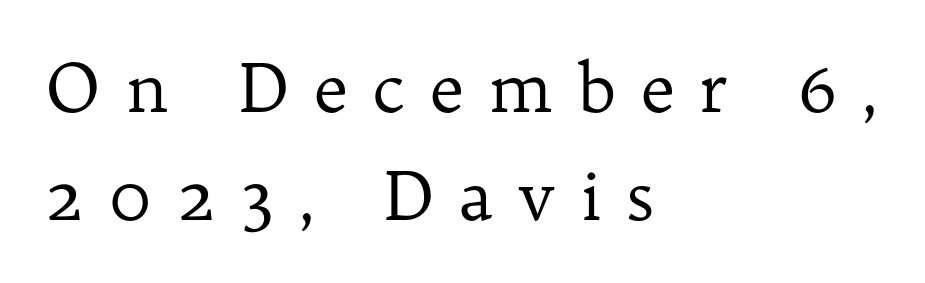
Q: Is the text bold? A: No.
Q: Is the text italic (slanted)? A: No, it is upright.
Q: Is the typeface a serif or a sans-serif typeface? A: Serif.
Q: Is the text underlined? A: No.
Q: How is the paragraph aligned? A: Left-aligned.
Q: Is the spacing between letters normal or unusually wide? A: Unusually wide.
Q: Is the spacing between lines tight, normal or loose? A: Normal.
Q: Width (condensed, normal, or wide)? A: Normal.
Q: Stroke contrast? A: Low.
Q: x-height? A: Medium.
Q: Monospaced? A: No.
